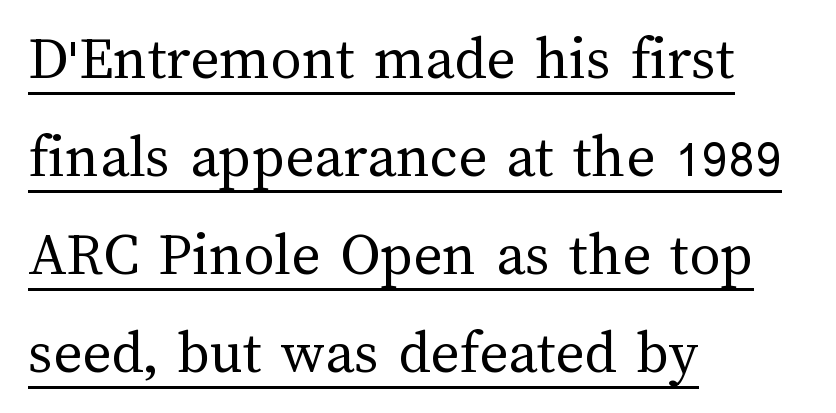
{"italic": "no", "bold": "no", "weight": "regular", "width": "normal", "stroke_contrast": "medium", "x_height": "medium", "monospaced": "no", "underline": "yes", "align": "left", "line_spacing": "normal", "line_spacing_ratio": 1.58, "letter_spacing": "normal", "letter_spacing_em": 0.0, "glyph_px": 62}
